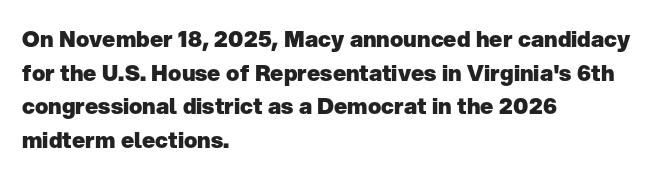
{"italic": "no", "bold": "yes", "underline": "no", "align": "left", "line_spacing": "normal", "line_spacing_ratio": 1.53, "letter_spacing": "normal", "letter_spacing_em": 0.0, "glyph_px": 22}
